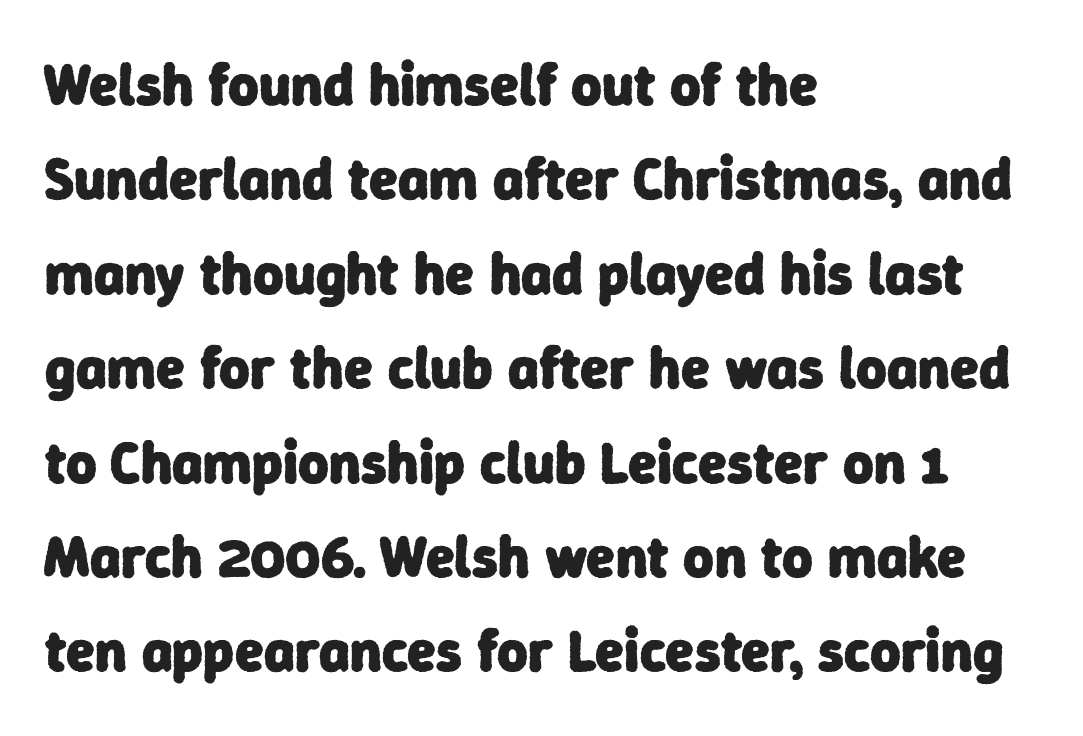
Q: Is the text bold? A: Yes.
Q: Is the typeface a serif or a sans-serif typeface? A: Sans-serif.
Q: Is the text underlined? A: No.
Q: How is the paragraph aligned? A: Left-aligned.
Q: Is the spacing between letters normal or unusually wide? A: Normal.
Q: Is the spacing between lines tight, normal or loose? A: Normal.
Q: Width (condensed, normal, or wide)? A: Normal.
Q: Stroke contrast? A: Low.
Q: x-height? A: Medium.
Q: Monospaced? A: No.
